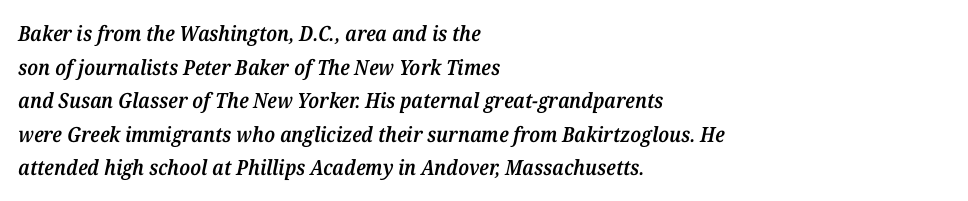
The image shows 21 px text type, italic (leaning right); set left-aligned, normal line spacing (1.6x), normal letter spacing, not underlined.
